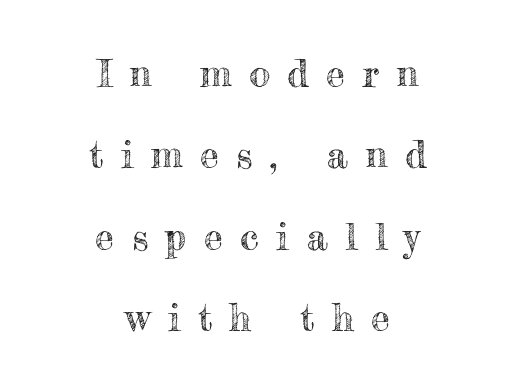
The image shows 38 px text type, upright; set centered, loose line spacing (2.14x), unusually wide letter spacing (+0.46 em), not underlined; a small x-height.
